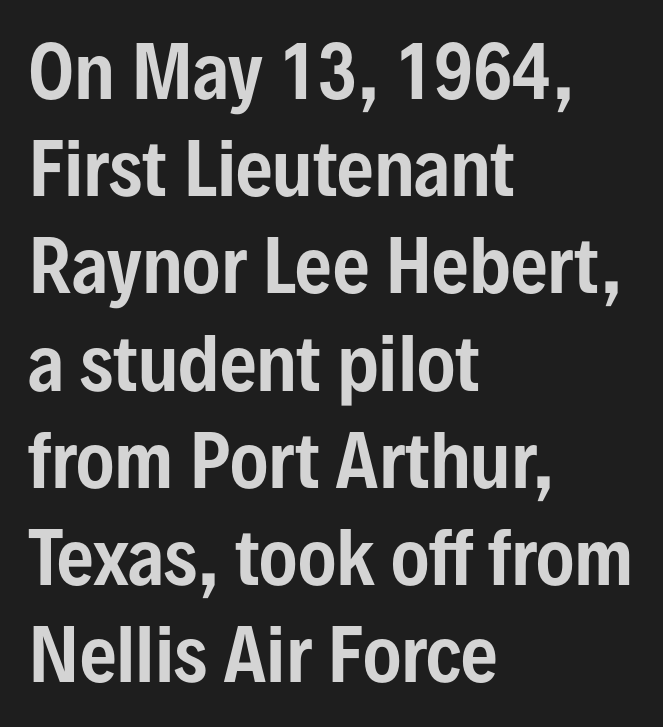
Q: Is the text italic (slanted)? A: No, it is upright.
Q: Is the typeface a serif or a sans-serif typeface? A: Sans-serif.
Q: Is the text underlined? A: No.
Q: How is the paragraph aligned? A: Left-aligned.
Q: Is the spacing between letters normal or unusually wide? A: Normal.
Q: Is the spacing between lines tight, normal or loose? A: Normal.
Q: Width (condensed, normal, or wide)? A: Condensed.
Q: Stroke contrast? A: Low.
Q: x-height? A: Medium.
Q: Monospaced? A: No.
